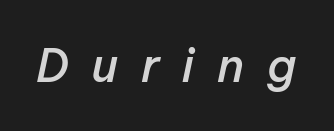
{"italic": "yes", "lean": "right", "slant_degrees": 12, "bold": "semi", "weight": "semibold", "width": "normal", "stroke_contrast": "low", "x_height": "medium", "monospaced": "no", "underline": "no", "letter_spacing": "wide", "letter_spacing_em": 0.49, "glyph_px": 46}
